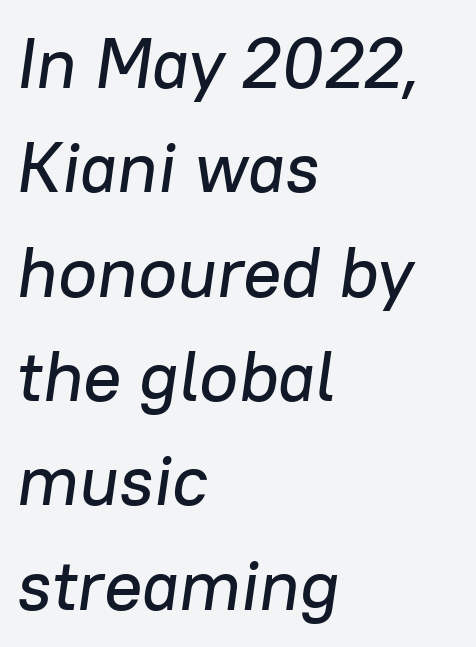
Q: Is the text italic (slanted)? A: Yes, it leans right by about 8 degrees.
Q: Is the text underlined? A: No.
Q: How is the paragraph aligned? A: Left-aligned.
Q: Is the spacing between letters normal or unusually wide? A: Normal.
Q: Is the spacing between lines tight, normal or loose? A: Normal.
Q: Width (condensed, normal, or wide)? A: Normal.
Q: Stroke contrast? A: Low.
Q: x-height? A: Medium.
Q: Monospaced? A: No.
